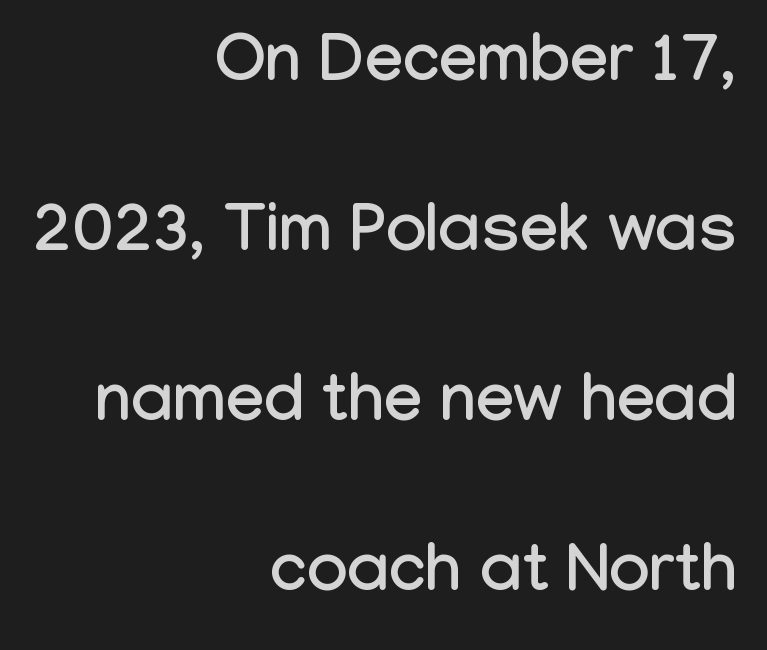
Q: Is the text italic (slanted)? A: No, it is upright.
Q: Is the typeface a serif or a sans-serif typeface? A: Sans-serif.
Q: Is the text underlined? A: No.
Q: How is the paragraph aligned? A: Right-aligned.
Q: Is the spacing between letters normal or unusually wide? A: Normal.
Q: Is the spacing between lines tight, normal or loose? A: Loose.
Q: Width (condensed, normal, or wide)? A: Condensed.
Q: Stroke contrast? A: Low.
Q: x-height? A: Medium.
Q: Monospaced? A: No.
